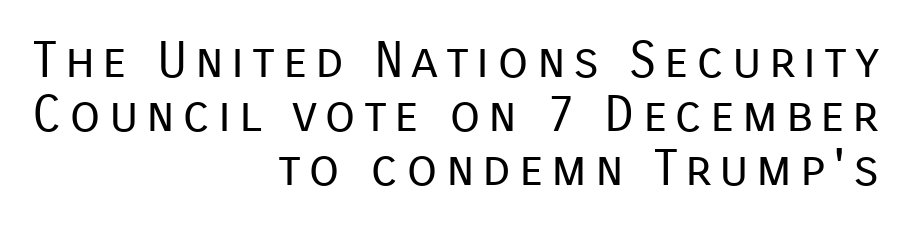
The image shows 50 px regular-weight sans-serif type, upright; set right-aligned, tight line spacing (1.08x), not underlined; low stroke contrast and a medium x-height.
